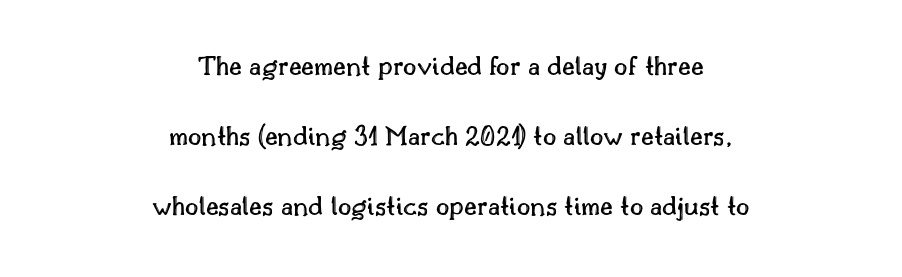
You could call the tracking neutral — neither tight nor loose. This sample has the flowing, uneven cadence of proportional lettering. Style check: upright. The glyphs are unaccompanied by any horizontal stroke below them.
